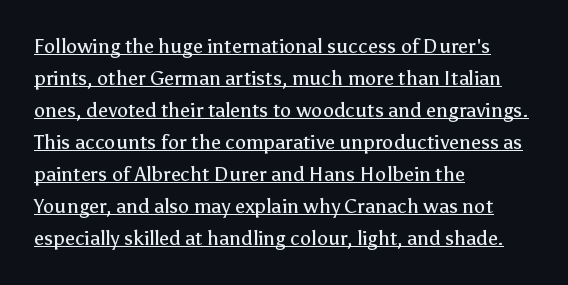
Q: Is the text bold? A: No.
Q: Is the text italic (slanted)? A: No, it is upright.
Q: Is the text underlined? A: Yes.
Q: How is the paragraph aligned? A: Left-aligned.
Q: Is the spacing between letters normal or unusually wide? A: Normal.
Q: Is the spacing between lines tight, normal or loose? A: Normal.
